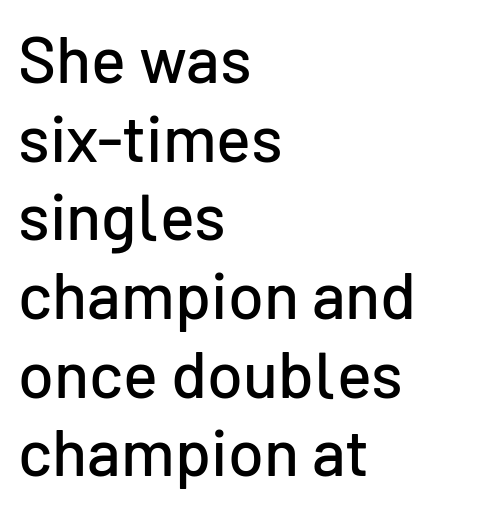
{"serif": "no", "italic": "no", "width": "normal", "stroke_contrast": "low", "x_height": "medium", "monospaced": "no", "underline": "no", "align": "left", "line_spacing_ratio": 1.21, "letter_spacing": "normal", "letter_spacing_em": 0.0, "glyph_px": 65}
